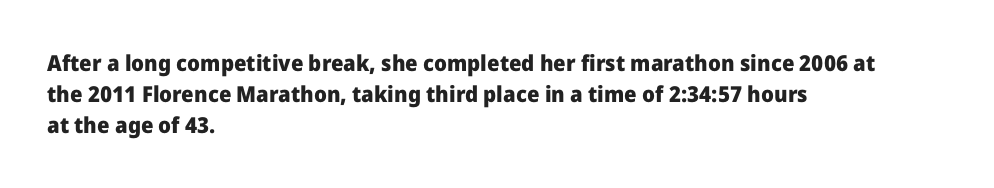
{"italic": "no", "bold": "yes", "underline": "no", "align": "left", "line_spacing": "normal", "line_spacing_ratio": 1.42, "letter_spacing": "normal", "letter_spacing_em": 0.0, "glyph_px": 22}
